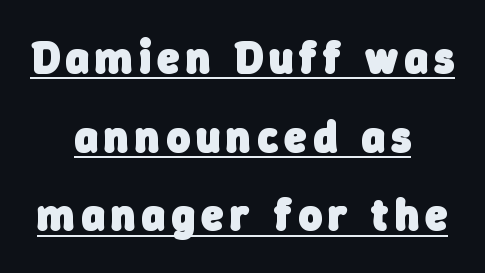
The rendering uses natural spacing where letterforms have individual widths. Glance below the letters and you will spot a drawn line. Where is the straight margin? There isn't one; the lines are centered. The type family on display is of the sans-serif kind. A full-strength bold gives these letters their thick strokes.
